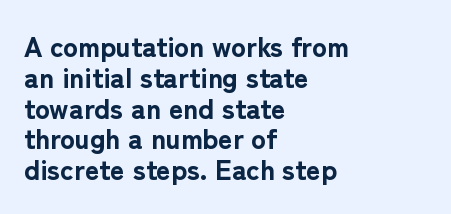
{"serif": "no", "italic": "no", "bold": "yes", "weight": "bold", "width": "normal", "stroke_contrast": "low", "x_height": "medium", "monospaced": "no", "underline": "no", "align": "left", "line_spacing": "tight", "line_spacing_ratio": 1.1, "letter_spacing": "normal", "letter_spacing_em": 0.0, "glyph_px": 28}
